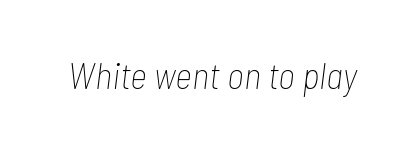
Q: Is the text bold? A: No.
Q: Is the text italic (slanted)? A: Yes, it leans right by about 7 degrees.
Q: Is the text underlined? A: No.
Q: Is the spacing between letters normal or unusually wide? A: Normal.
Q: Width (condensed, normal, or wide)? A: Condensed.
Q: Stroke contrast? A: Low.
Q: x-height? A: Medium.
Q: Monospaced? A: No.
